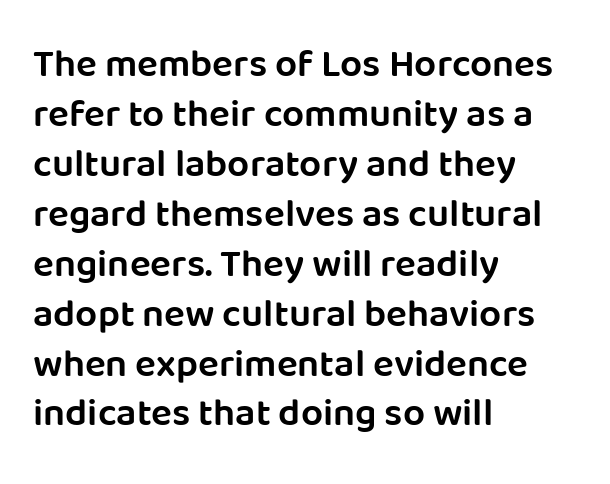
Q: Is the text bold? A: Semi-bold.
Q: Is the text italic (slanted)? A: No, it is upright.
Q: Is the typeface a serif or a sans-serif typeface? A: Sans-serif.
Q: Is the text underlined? A: No.
Q: How is the paragraph aligned? A: Left-aligned.
Q: Is the spacing between letters normal or unusually wide? A: Normal.
Q: Is the spacing between lines tight, normal or loose? A: Normal.
Q: Width (condensed, normal, or wide)? A: Normal.
Q: Stroke contrast? A: Low.
Q: x-height? A: Large.
Q: Monospaced? A: No.
